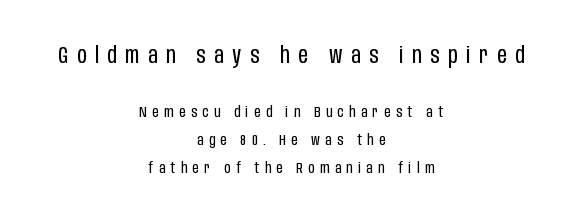
Characters remain perfectly vertical along every line. A student would notice the top passage is typeset larger than what follows. Tracking here is generous; glyphs stand well apart from one another. Horizontal alignment here is central, giving a formal, balanced look. The weight tops out at a normal text grade. Honestly, there is no underline to notice here at all.
